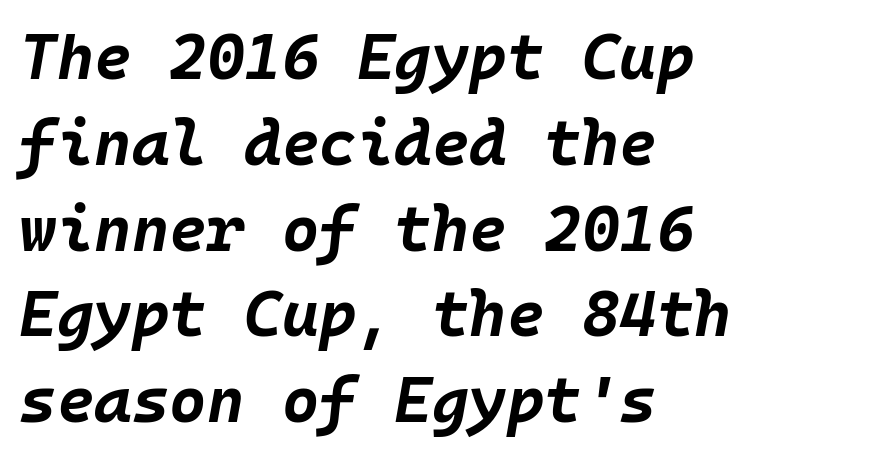
The paragraph has a hard left edge and a soft right edge. The lettering tilts uniformly, giving the passage an italic look. Students, observe: this is what conventionally led text looks like. The passage shown is not underscored anywhere. This sample has the even, mechanical cadence of fixed-width lettering. Each glyph is drawn with heavy, bold strokes.
